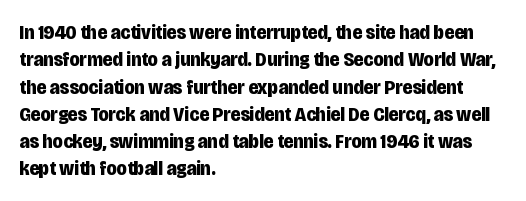
Q: Is the text bold? A: Yes.
Q: Is the text italic (slanted)? A: No, it is upright.
Q: Is the text underlined? A: No.
Q: How is the paragraph aligned? A: Left-aligned.
Q: Is the spacing between letters normal or unusually wide? A: Normal.
Q: Is the spacing between lines tight, normal or loose? A: Normal.
